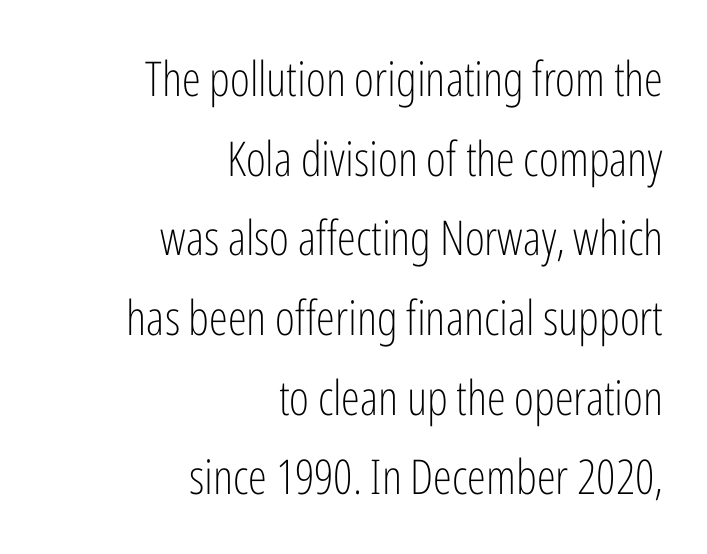
{"serif": "no", "italic": "no", "bold": "no", "weight": "light", "width": "condensed", "stroke_contrast": "low", "x_height": "medium", "monospaced": "no", "underline": "no", "align": "right", "line_spacing": "normal", "line_spacing_ratio": 1.66, "letter_spacing": "normal", "letter_spacing_em": 0.0, "glyph_px": 48}
